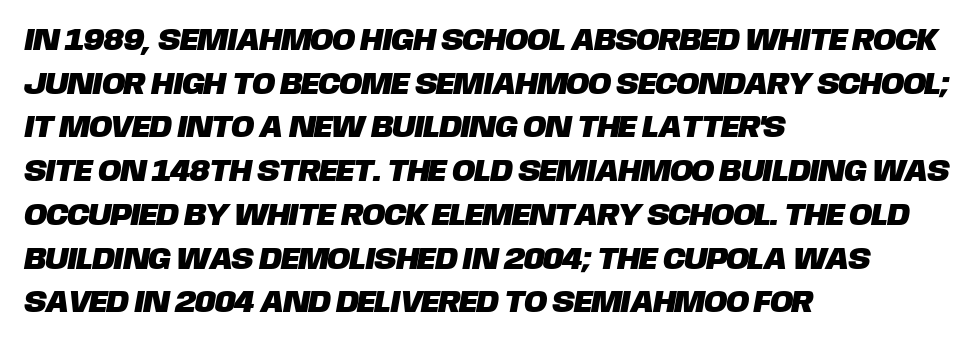
{"serif": "no", "width": "normal", "stroke_contrast": "low", "x_height": "large", "monospaced": "no", "underline": "no", "align": "left", "line_spacing": "normal", "line_spacing_ratio": 1.41, "letter_spacing": "normal", "letter_spacing_em": 0.0, "glyph_px": 31}
